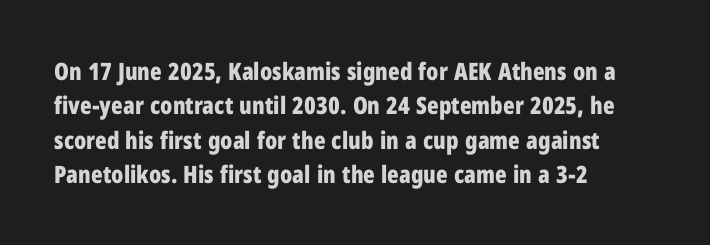
Q: Is the text bold? A: Yes.
Q: Is the text italic (slanted)? A: No, it is upright.
Q: Is the text underlined? A: No.
Q: How is the paragraph aligned? A: Left-aligned.
Q: Is the spacing between letters normal or unusually wide? A: Normal.
Q: Is the spacing between lines tight, normal or loose? A: Normal.
